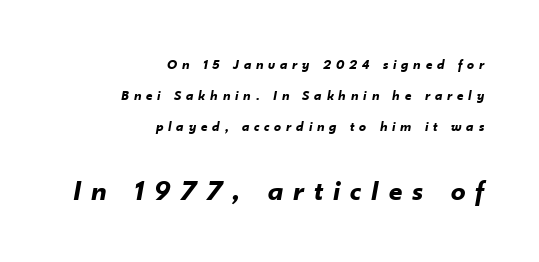
Baseline-to-baseline distance is far greater than the letter height. Each glyph is drawn with heavy, bold strokes. Slanted lettering throughout. Look at the tracking — it's clearly loosened, letters drifting apart. Honestly, there is no underline to notice here at all. Compare the two chunks: the lower has the greater cap height.
